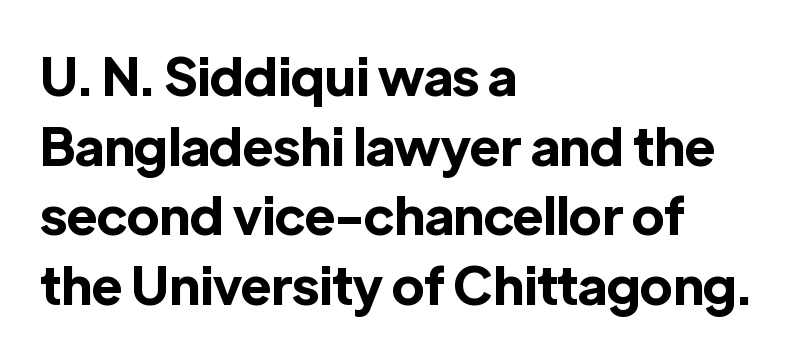
The rendering keeps characters at their native spacing. When letters stand straight like this, we call the style roman or upright. Bare-footed words on every line. Note: no serifs on the glyphs. The face used here is proportionally spaced, like ordinary book or web type.
